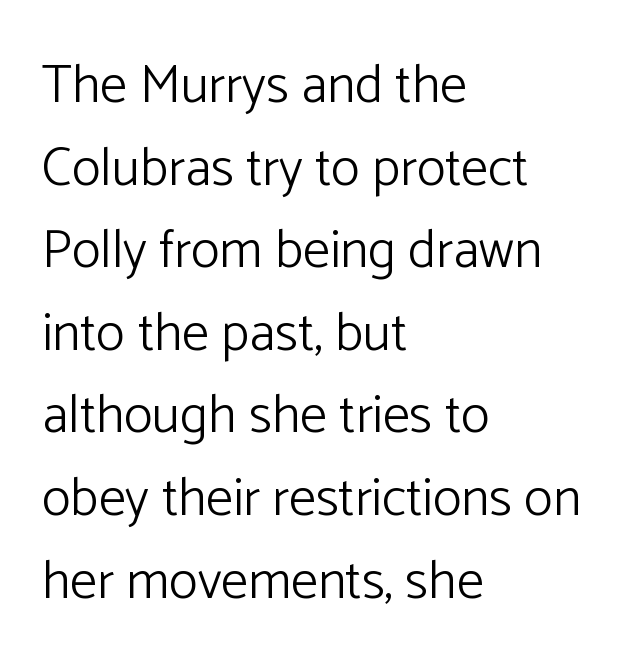
{"serif": "no", "italic": "no", "bold": "no", "weight": "light", "width": "normal", "stroke_contrast": "low", "x_height": "medium", "monospaced": "no", "underline": "no", "align": "left", "line_spacing": "normal", "line_spacing_ratio": 1.53, "letter_spacing": "normal", "letter_spacing_em": 0.0, "glyph_px": 54}
